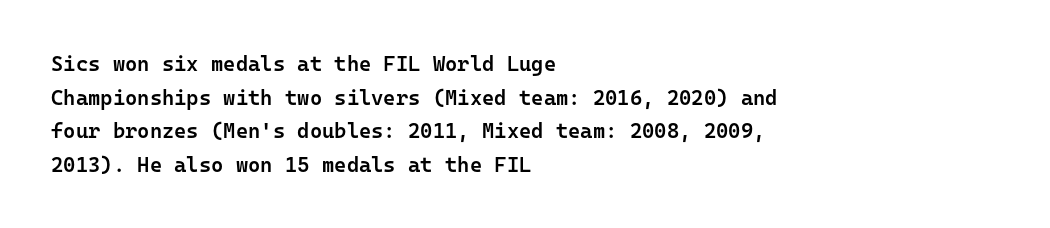
Q: Is the text bold? A: Semi-bold.
Q: Is the text italic (slanted)? A: No, it is upright.
Q: Is the text underlined? A: No.
Q: How is the paragraph aligned? A: Left-aligned.
Q: Is the spacing between letters normal or unusually wide? A: Normal.
Q: Is the spacing between lines tight, normal or loose? A: Normal.
